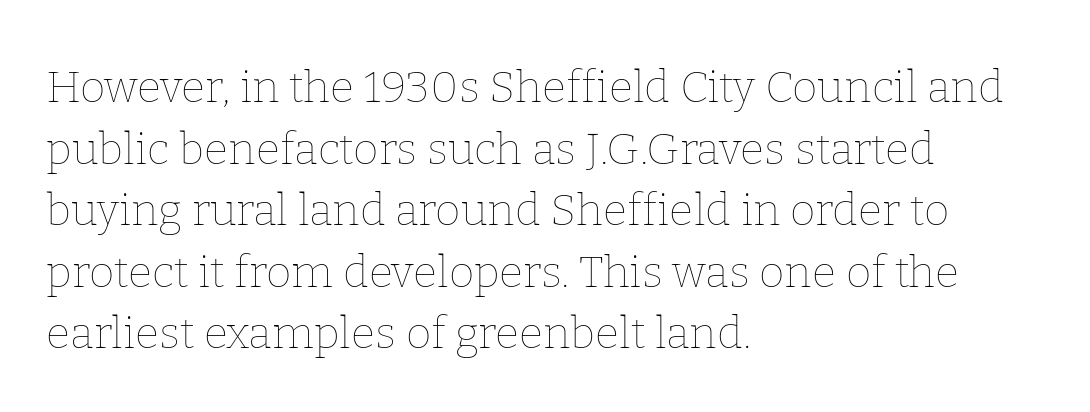
{"italic": "no", "bold": "no", "weight": "thin", "width": "normal", "stroke_contrast": "low", "x_height": "medium", "monospaced": "no", "underline": "no", "align": "left", "line_spacing": "normal", "line_spacing_ratio": 1.4, "letter_spacing": "normal", "letter_spacing_em": 0.0, "glyph_px": 44}
